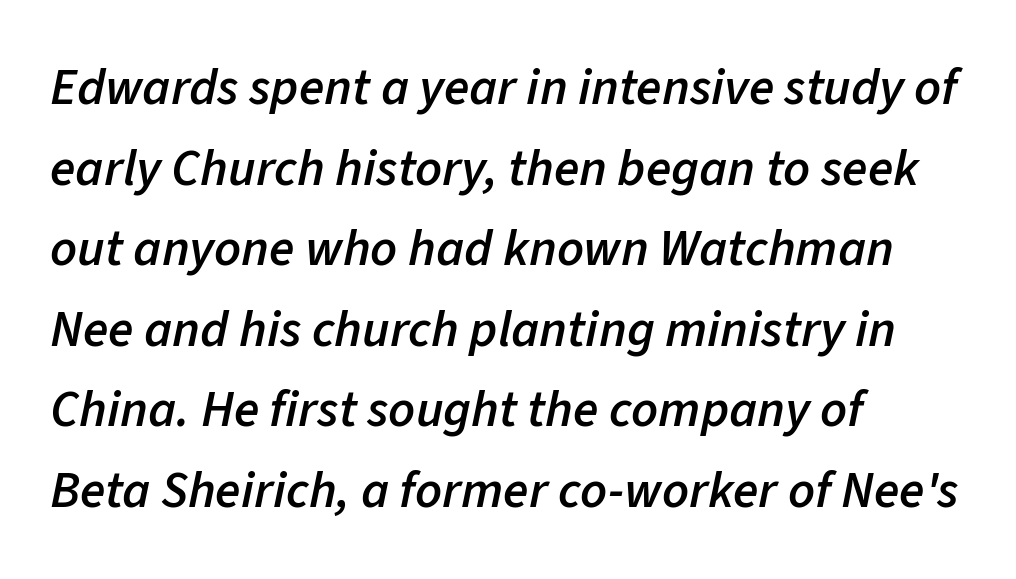
Q: Is the text bold? A: Semi-bold.
Q: Is the text italic (slanted)? A: Yes, it leans right by about 11 degrees.
Q: Is the text underlined? A: No.
Q: How is the paragraph aligned? A: Left-aligned.
Q: Is the spacing between letters normal or unusually wide? A: Normal.
Q: Is the spacing between lines tight, normal or loose? A: Normal.
Q: Width (condensed, normal, or wide)? A: Normal.
Q: Stroke contrast? A: Low.
Q: x-height? A: Medium.
Q: Monospaced? A: No.
